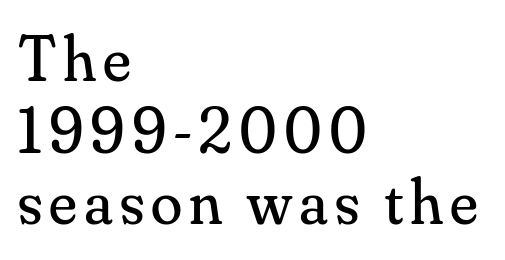
{"serif": "yes", "italic": "no", "bold": "no", "weight": "regular", "width": "normal", "stroke_contrast": "medium", "x_height": "small", "monospaced": "no", "underline": "no", "align": "left", "line_spacing": "tight", "line_spacing_ratio": 1.12, "glyph_px": 64}
